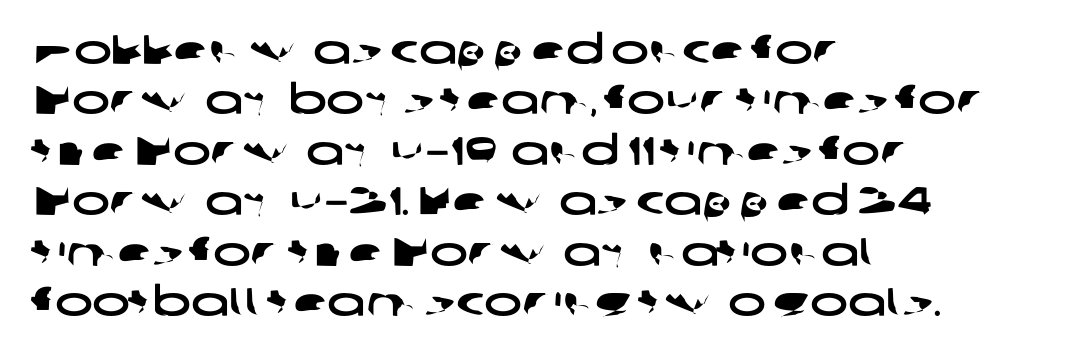
These lines sit exactly where default settings would place them. This is sans-serif lettering, the kind often seen on screens and signage. Check under the words: just untouched page. Does extra space separate the letters? No, they use regular spacing. The lines are quadded left. Think of a printed novel: that variable character pitch is what you see here.
